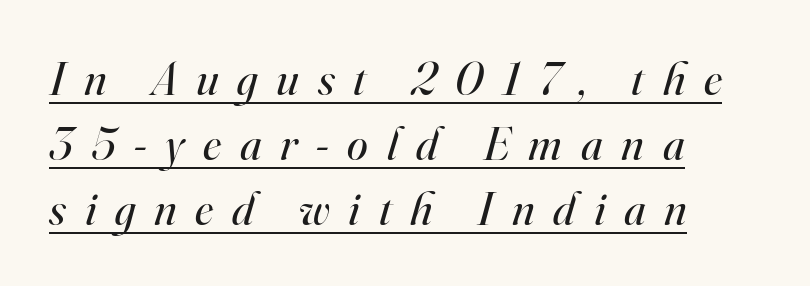
The text carries the slant typical of an italic or oblique font. Successive baselines arrive at the customary interval. Each stroke keeps to a modest, everyday thickness or less. This is serif lettering, the kind often seen in printed books.
